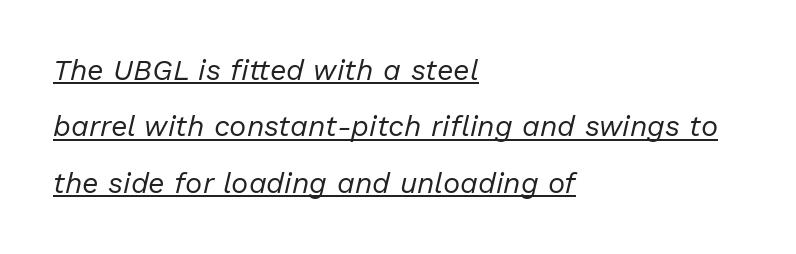
{"italic": "yes", "lean": "right", "slant_degrees": 13, "bold": "no", "weight": "regular", "width": "normal", "stroke_contrast": "low", "x_height": "medium", "monospaced": "no", "underline": "yes", "align": "left", "line_spacing": "loose", "line_spacing_ratio": 1.94, "letter_spacing": "normal", "letter_spacing_em": 0.0, "glyph_px": 29}
